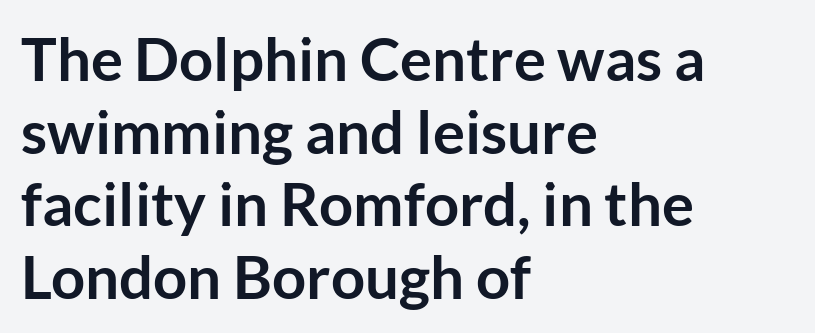
{"serif": "no", "italic": "no", "bold": "yes", "weight": "semibold", "width": "normal", "stroke_contrast": "low", "x_height": "medium", "monospaced": "no", "underline": "no", "align": "left", "line_spacing_ratio": 1.21, "letter_spacing": "normal", "letter_spacing_em": 0.0, "glyph_px": 60}
